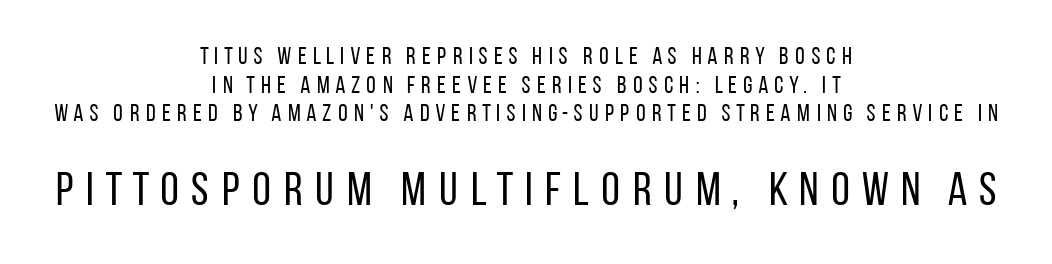
{"serif": "no", "italic": "no", "bold": "no", "weight": "regular", "width": "condensed", "stroke_contrast": "low", "x_height": "large", "monospaced": "no", "underline": "no", "align": "center", "line_spacing_ratio": 1.19, "letter_spacing": "wide", "letter_spacing_em": 0.2, "larger_block": "second", "size_ratio": 1.96, "glyph_px": 47}
